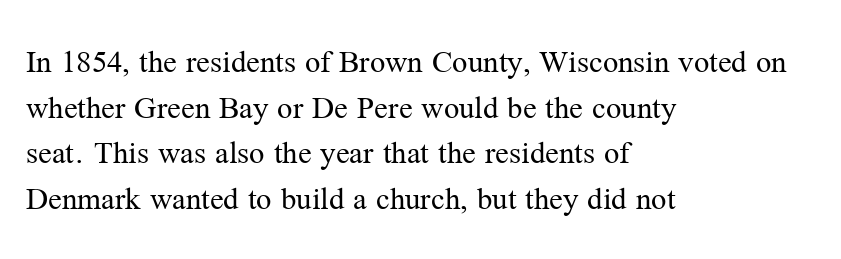
Q: Is the text bold? A: No.
Q: Is the text italic (slanted)? A: No, it is upright.
Q: Is the typeface a serif or a sans-serif typeface? A: Serif.
Q: Is the text underlined? A: No.
Q: How is the paragraph aligned? A: Left-aligned.
Q: Is the spacing between letters normal or unusually wide? A: Normal.
Q: Is the spacing between lines tight, normal or loose? A: Normal.
Q: Width (condensed, normal, or wide)? A: Normal.
Q: Stroke contrast? A: Medium.
Q: x-height? A: Medium.
Q: Monospaced? A: No.
